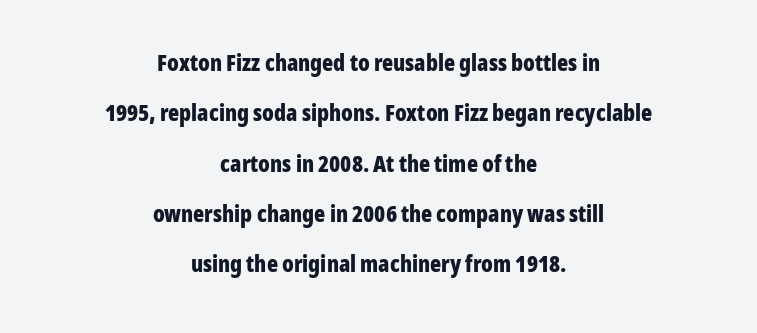
The image shows 23 px bold type, upright; set centered, loose line spacing (2.19x), normal letter spacing, not underlined.
